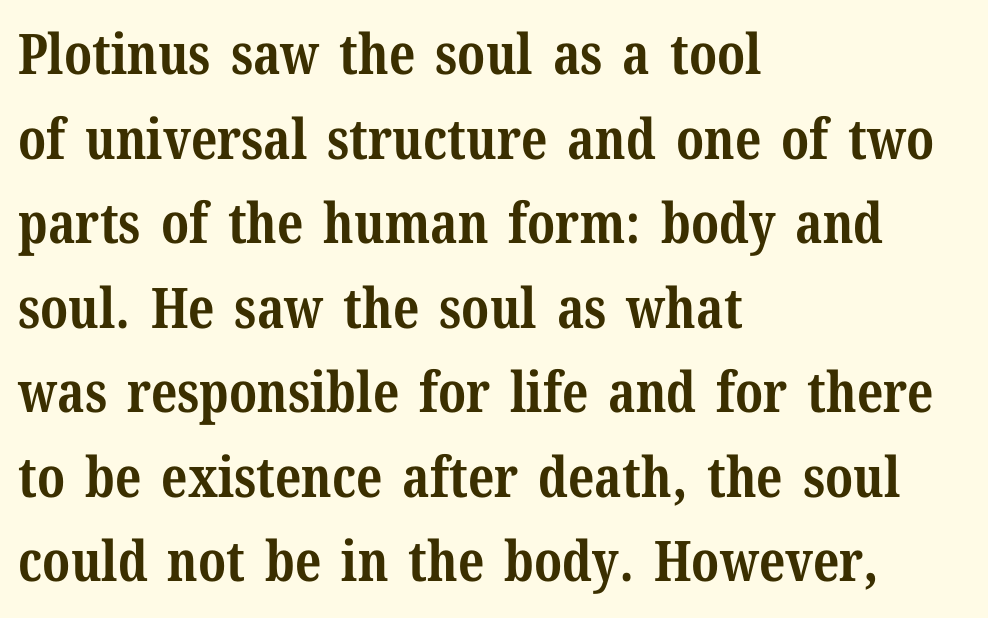
The image shows 56 px bold serif type, upright; set left-aligned, normal line spacing (1.51x), normal letter spacing, not underlined; medium stroke contrast and a medium x-height.
